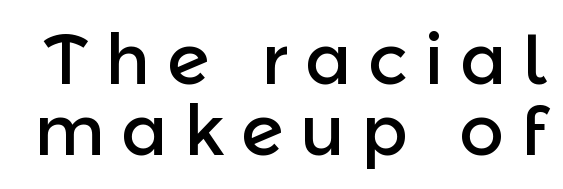
Q: Is the text italic (slanted)? A: No, it is upright.
Q: Is the typeface a serif or a sans-serif typeface? A: Sans-serif.
Q: Is the text underlined? A: No.
Q: Is the spacing between letters normal or unusually wide? A: Unusually wide.
Q: Is the spacing between lines tight, normal or loose? A: Tight.
Q: Width (condensed, normal, or wide)? A: Normal.
Q: x-height? A: Medium.
Q: Monospaced? A: No.
